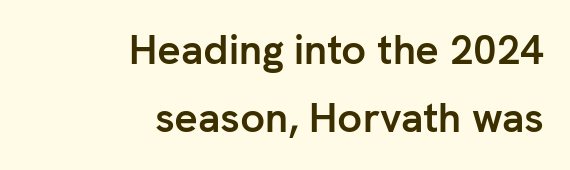
I'd describe the lettering as bold — thick and assertive. Spacing between characters is what you'd get straight out of the box. Is this a fixed-width face? No — the glyphs have proportional, varying widths. Vertically, the passage feels balanced, rows spaced as you'd expect. The ragged edge is on the left, which tells us the setting is flush right.
